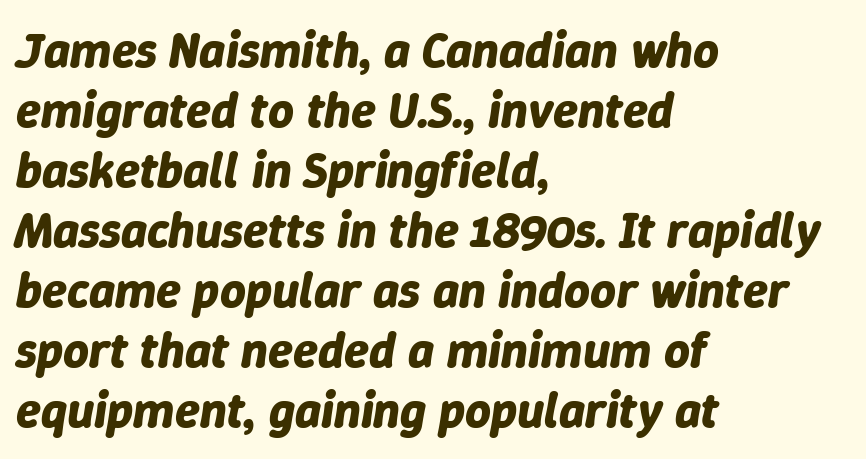
The image shows 50 px bold type, italic (leaning right); set left-aligned, line spacing 1.2x, normal letter spacing, not underlined; low stroke contrast and a medium x-height.
